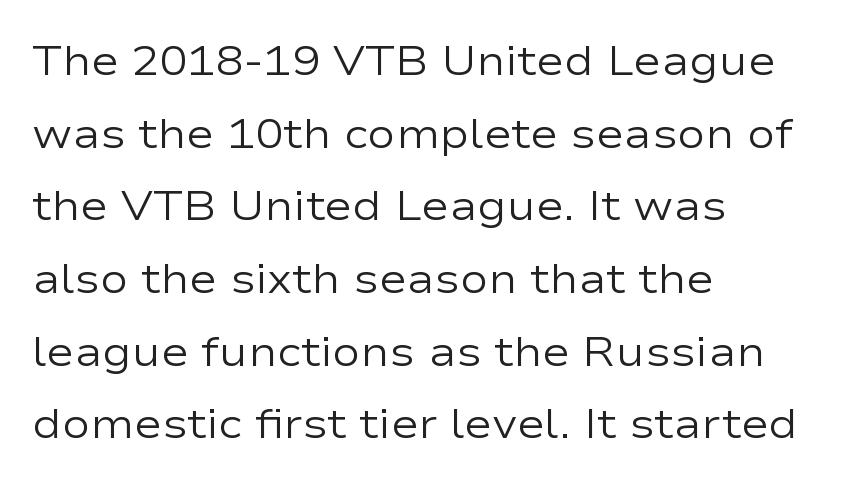
The image shows 42 px regular-weight, wide sans-serif type, upright; set left-aligned, line spacing 1.73x, normal letter spacing, not underlined; low stroke contrast and a medium x-height.
